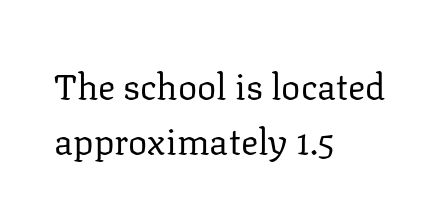
The image shows 36 px regular-weight serif type, upright; set left-aligned, normal line spacing (1.54x), normal letter spacing, not underlined; low stroke contrast and a medium x-height.
